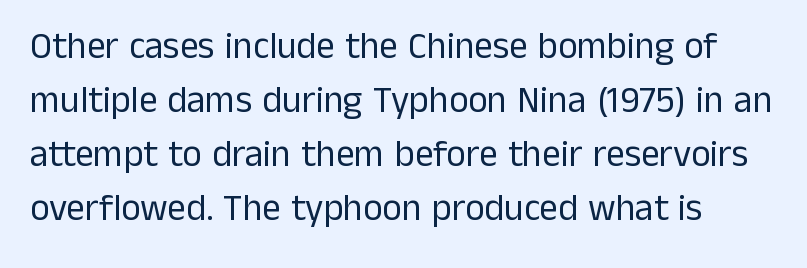
{"serif": "no", "italic": "no", "bold": "no", "weight": "regular", "width": "normal", "stroke_contrast": "low", "x_height": "medium", "monospaced": "no", "underline": "no", "line_spacing": "normal", "line_spacing_ratio": 1.46, "letter_spacing": "normal", "letter_spacing_em": 0.0, "glyph_px": 37}
